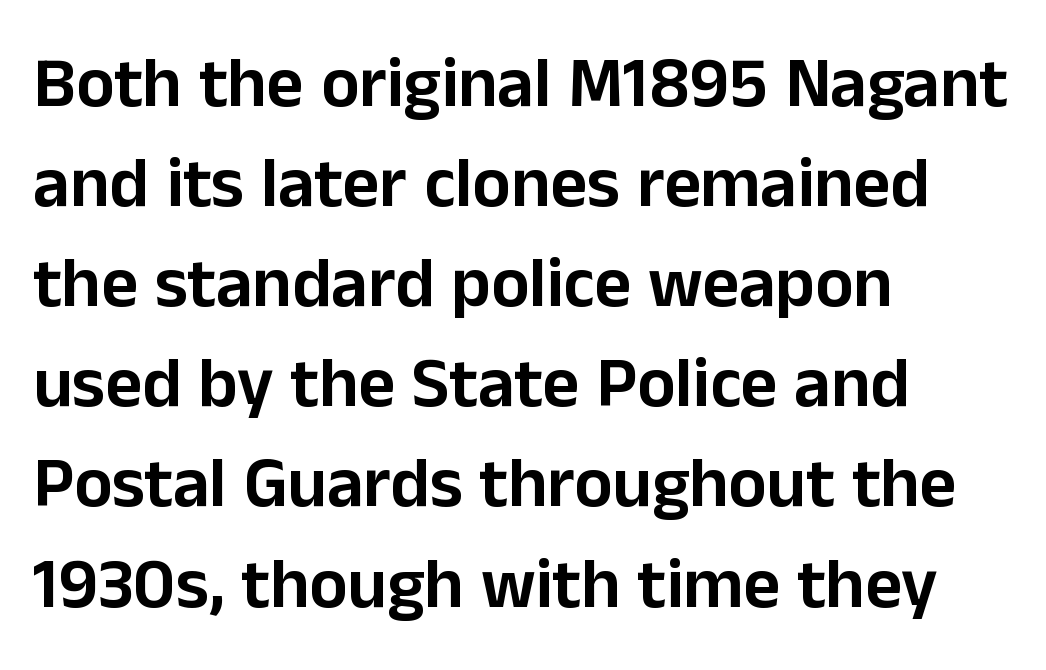
The image shows 71 px sans-serif type, upright; set left-aligned, normal line spacing (1.41x), normal letter spacing, not underlined; low stroke contrast and a medium x-height.
